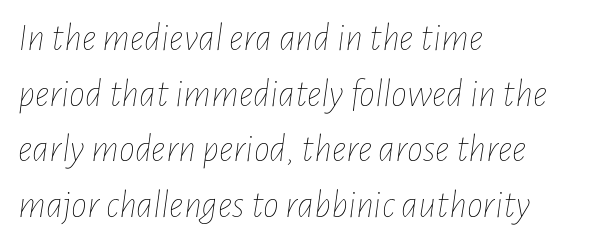
The image shows 40 px thin, condensed type, italic (leaning right); set left-aligned, normal line spacing (1.39x), normal letter spacing, not underlined; low stroke contrast and a medium x-height.
